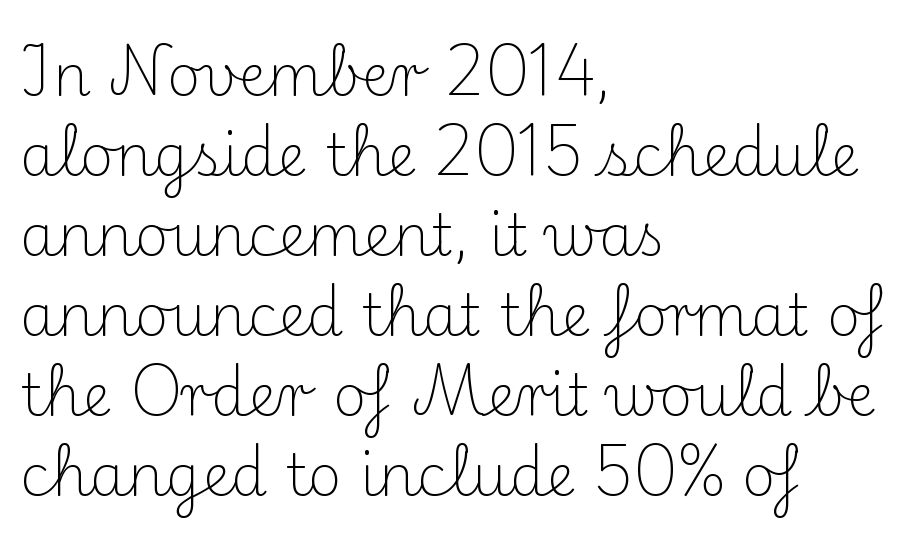
Q: Is the text bold? A: No.
Q: Is the text italic (slanted)? A: No, it is upright.
Q: Is the typeface a serif or a sans-serif typeface? A: Serif.
Q: Is the text underlined? A: No.
Q: How is the paragraph aligned? A: Left-aligned.
Q: Is the spacing between letters normal or unusually wide? A: Normal.
Q: Is the spacing between lines tight, normal or loose? A: Normal.
Q: Width (condensed, normal, or wide)? A: Normal.
Q: Stroke contrast? A: Medium.
Q: x-height? A: Small.
Q: Monospaced? A: No.
